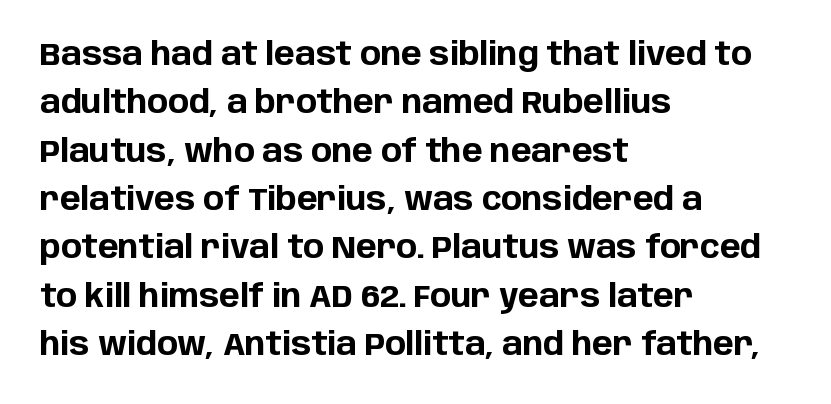
Q: Is the text bold? A: Yes.
Q: Is the text italic (slanted)? A: No, it is upright.
Q: Is the typeface a serif or a sans-serif typeface? A: Sans-serif.
Q: Is the text underlined? A: No.
Q: How is the paragraph aligned? A: Left-aligned.
Q: Is the spacing between letters normal or unusually wide? A: Normal.
Q: Is the spacing between lines tight, normal or loose? A: Normal.
Q: Width (condensed, normal, or wide)? A: Normal.
Q: Stroke contrast? A: Low.
Q: x-height? A: Large.
Q: Monospaced? A: No.
